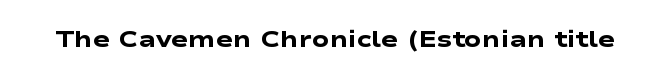
The image shows 23 px bold type; set normal letter spacing, not underlined.
